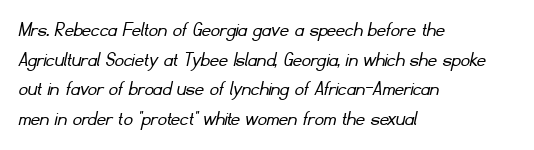
{"bold": "no", "underline": "no", "align": "left", "line_spacing": "normal", "line_spacing_ratio": 1.35, "letter_spacing": "normal", "letter_spacing_em": 0.0, "glyph_px": 22}
